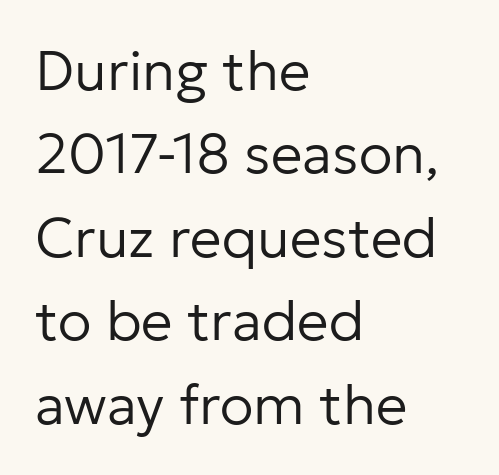
{"serif": "no", "italic": "no", "bold": "no", "weight": "regular", "width": "normal", "stroke_contrast": "low", "x_height": "medium", "monospaced": "no", "underline": "no", "align": "left", "line_spacing": "normal", "line_spacing_ratio": 1.49, "letter_spacing": "normal", "letter_spacing_em": 0.0, "glyph_px": 56}
